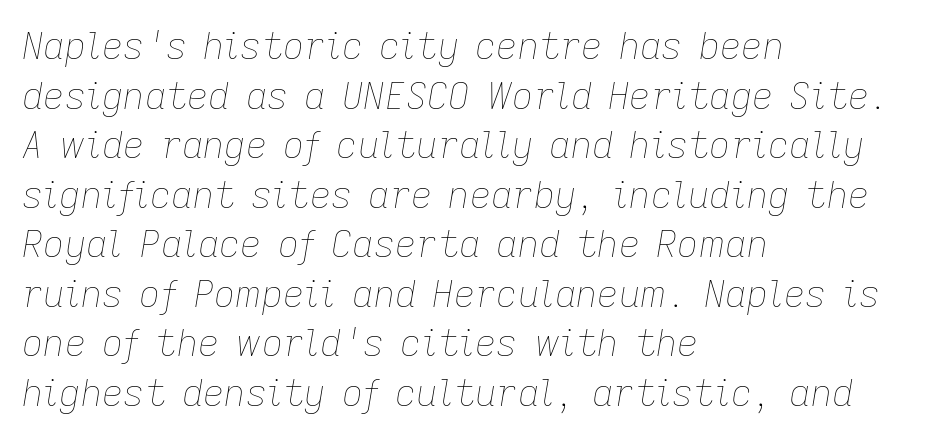
The image shows 37 px thin type, italic (leaning right); set left-aligned, normal line spacing (1.34x), normal letter spacing, not underlined; low stroke contrast and a medium x-height.
